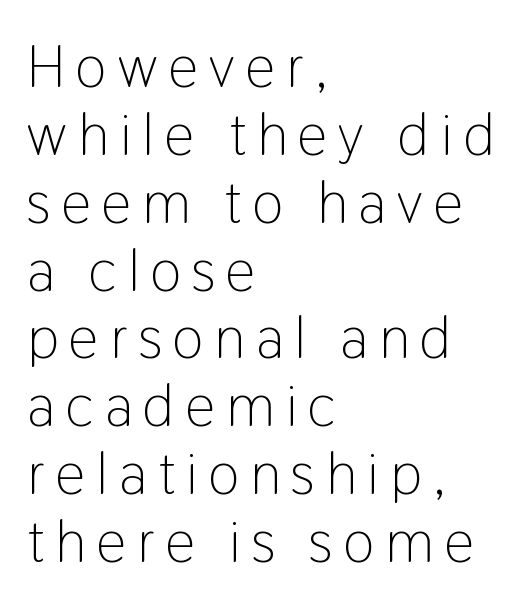
Q: Is the text bold? A: No.
Q: Is the text italic (slanted)? A: No, it is upright.
Q: Is the typeface a serif or a sans-serif typeface? A: Sans-serif.
Q: Is the text underlined? A: No.
Q: How is the paragraph aligned? A: Left-aligned.
Q: Is the spacing between lines tight, normal or loose? A: Tight.
Q: Width (condensed, normal, or wide)? A: Condensed.
Q: Stroke contrast? A: Low.
Q: x-height? A: Medium.
Q: Monospaced? A: No.
